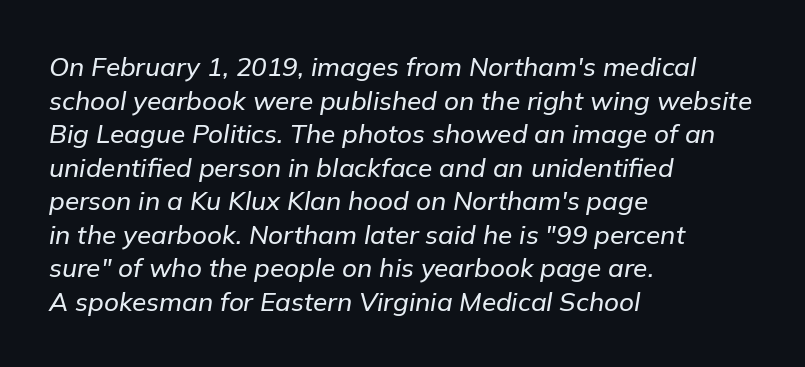
The rendering keeps characters at their native spacing. The space between consecutive lines is moderate. This sample uses an oblique cut, with every glyph tilted off the vertical. A bare baseline throughout the passage.
